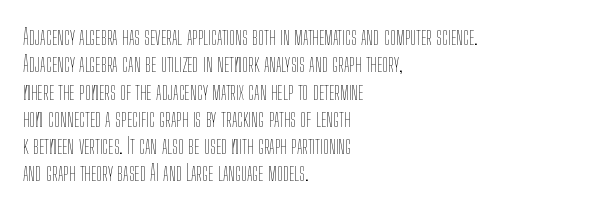
{"italic": "no", "bold": "no", "underline": "no", "align": "left", "line_spacing_ratio": 1.24, "letter_spacing": "normal", "letter_spacing_em": 0.0, "glyph_px": 22}
